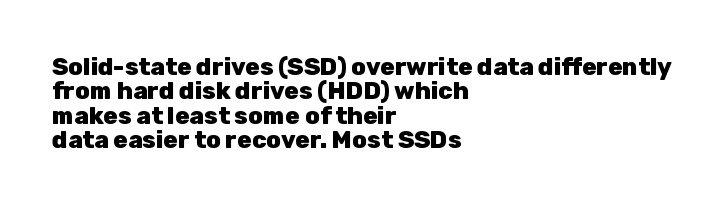
Q: Is the text bold? A: Yes.
Q: Is the text italic (slanted)? A: No, it is upright.
Q: Is the text underlined? A: No.
Q: How is the paragraph aligned? A: Left-aligned.
Q: Is the spacing between letters normal or unusually wide? A: Normal.
Q: Is the spacing between lines tight, normal or loose? A: Tight.
